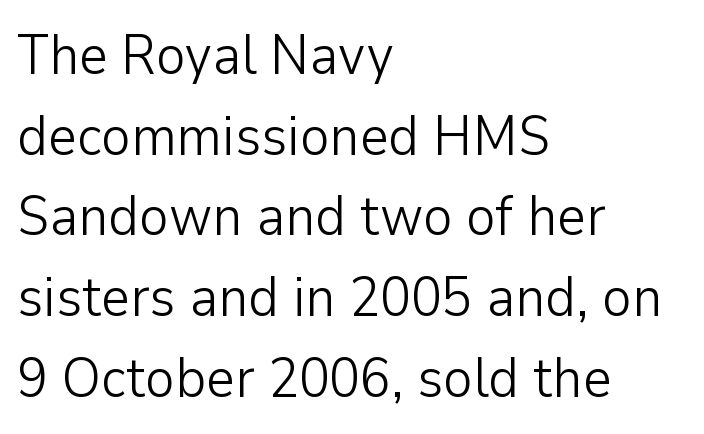
Q: Is the text bold? A: No.
Q: Is the text italic (slanted)? A: No, it is upright.
Q: Is the typeface a serif or a sans-serif typeface? A: Sans-serif.
Q: Is the text underlined? A: No.
Q: How is the paragraph aligned? A: Left-aligned.
Q: Is the spacing between letters normal or unusually wide? A: Normal.
Q: Is the spacing between lines tight, normal or loose? A: Normal.
Q: Width (condensed, normal, or wide)? A: Normal.
Q: Stroke contrast? A: Low.
Q: x-height? A: Medium.
Q: Monospaced? A: No.
